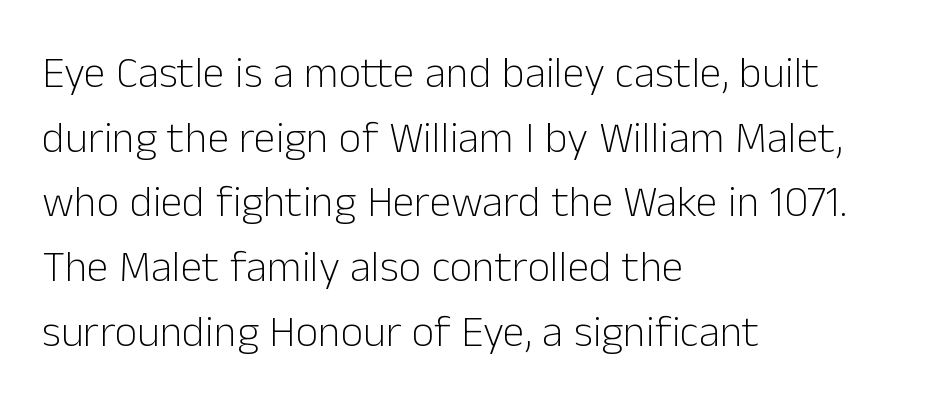
Q: Is the text bold? A: No.
Q: Is the text italic (slanted)? A: No, it is upright.
Q: Is the typeface a serif or a sans-serif typeface? A: Sans-serif.
Q: Is the text underlined? A: No.
Q: How is the paragraph aligned? A: Left-aligned.
Q: Is the spacing between letters normal or unusually wide? A: Normal.
Q: Is the spacing between lines tight, normal or loose? A: Normal.
Q: Width (condensed, normal, or wide)? A: Normal.
Q: Stroke contrast? A: Low.
Q: x-height? A: Medium.
Q: Monospaced? A: No.
